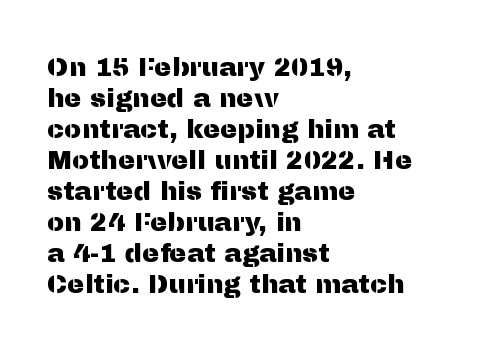
Is the letter spacing exaggerated? No — it looks like the ordinary default. Alignment: flush left. Does the lettering tilt? It doesn't — this is upright. This rendering features lettering with no underline.
